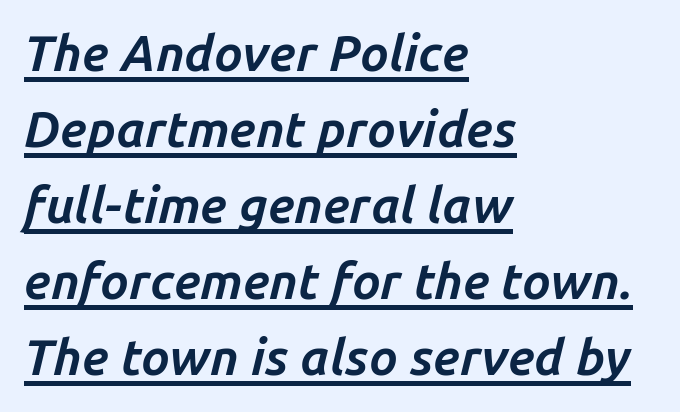
The image shows 50 px bold type, italic (leaning right); set left-aligned, normal line spacing (1.52x), normal letter spacing, underlined; low stroke contrast and a medium x-height.
